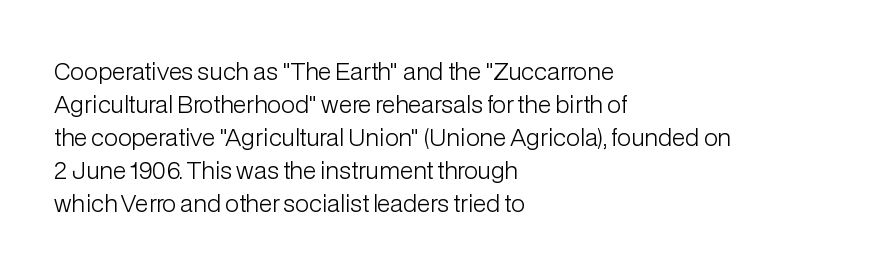
The image shows 23 px text type, upright; set left-aligned, normal line spacing (1.44x), normal letter spacing, not underlined.
